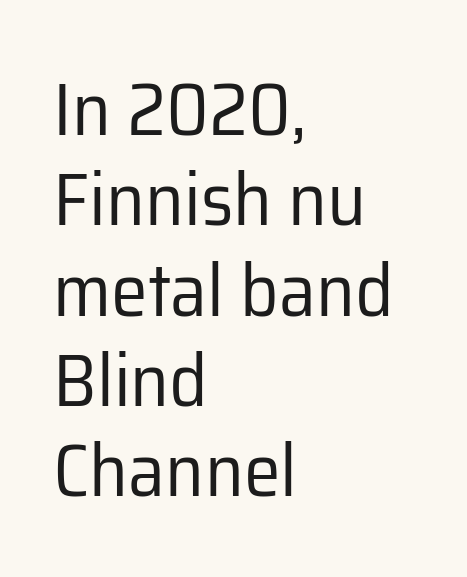
Do the characters align in a grid? No, the font is proportional. No extra ink here — the face is not bold. Descenders are the only things crossing below the line. Compared with typical body copy, the letter spacing here is the same. Teacher's note: observe the even left margin — that is flush-left alignment. This is sans-serif lettering, the kind often seen on screens and signage.
